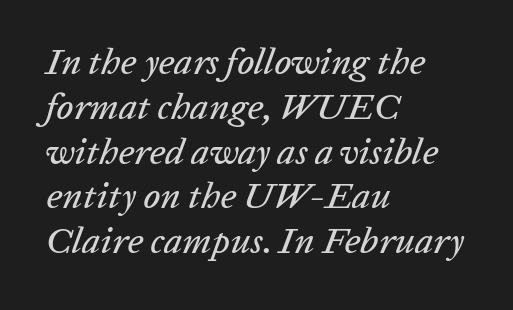
Q: Is the text italic (slanted)? A: Yes, it leans right by about 20 degrees.
Q: Is the text underlined? A: No.
Q: How is the paragraph aligned? A: Left-aligned.
Q: Is the spacing between letters normal or unusually wide? A: Normal.
Q: Width (condensed, normal, or wide)? A: Normal.
Q: Stroke contrast? A: Low.
Q: x-height? A: Medium.
Q: Monospaced? A: No.
